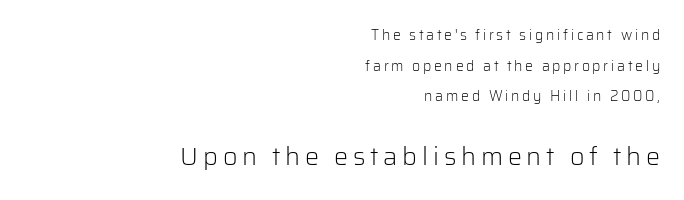
Q: Is the text bold? A: No.
Q: Is the text italic (slanted)? A: No, it is upright.
Q: Is the text underlined? A: No.
Q: How is the paragraph aligned? A: Right-aligned.
Q: Is the spacing between lines tight, normal or loose? A: Loose.
Q: Which block of text is set in a larger size, the first (top) or the second (bottom)? A: The second (bottom) one.
